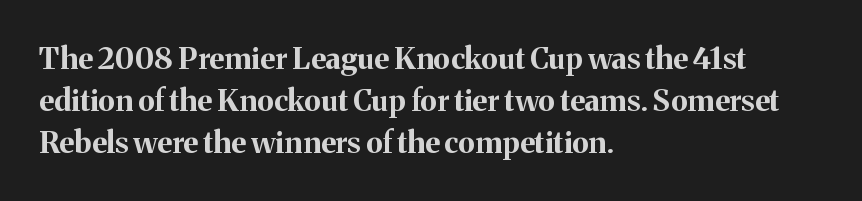
Q: Is the text bold? A: Yes.
Q: Is the text italic (slanted)? A: No, it is upright.
Q: Is the typeface a serif or a sans-serif typeface? A: Serif.
Q: Is the text underlined? A: No.
Q: How is the paragraph aligned? A: Left-aligned.
Q: Is the spacing between letters normal or unusually wide? A: Normal.
Q: Is the spacing between lines tight, normal or loose? A: Normal.
Q: Width (condensed, normal, or wide)? A: Normal.
Q: Stroke contrast? A: Medium.
Q: x-height? A: Medium.
Q: Monospaced? A: No.
